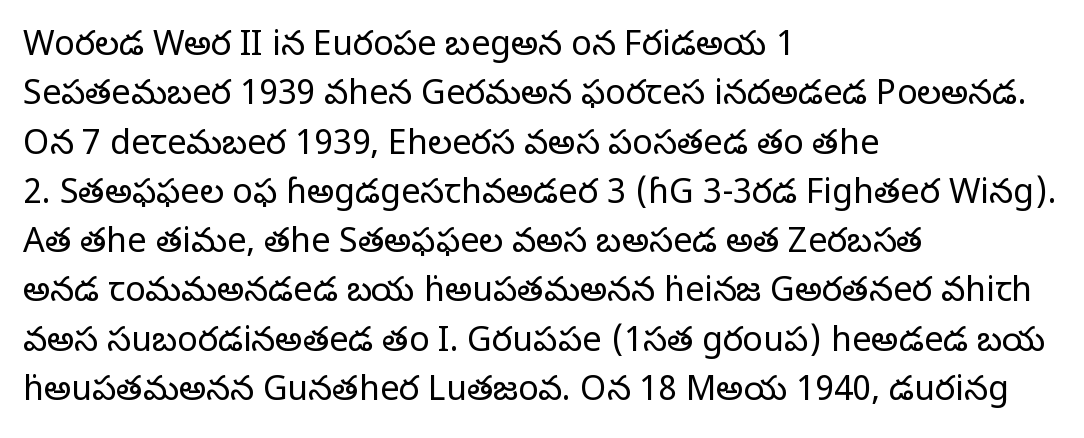
{"serif": "yes", "italic": "no", "bold": "no", "weight": "regular", "width": "normal", "stroke_contrast": "low", "x_height": "large", "monospaced": "no", "underline": "no", "align": "left", "line_spacing": "normal", "line_spacing_ratio": 1.45, "letter_spacing": "normal", "letter_spacing_em": 0.0, "glyph_px": 34}
